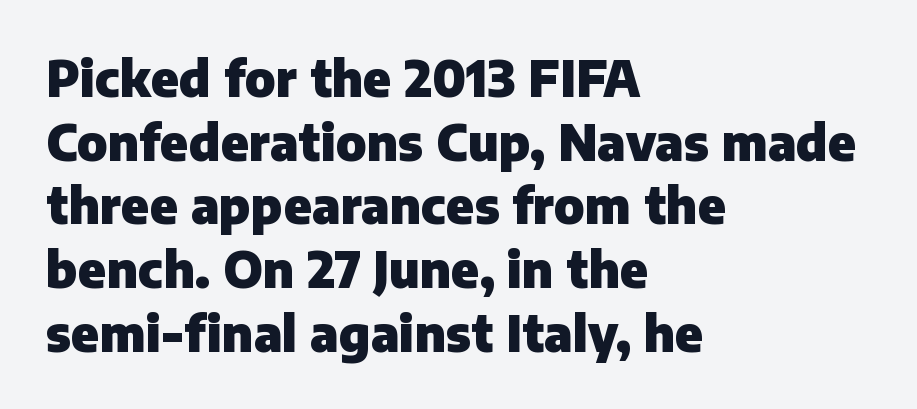
The image shows 49 px heavy sans-serif type, upright; set left-aligned, normal line spacing (1.3x), normal letter spacing, not underlined; low stroke contrast and a medium x-height.
